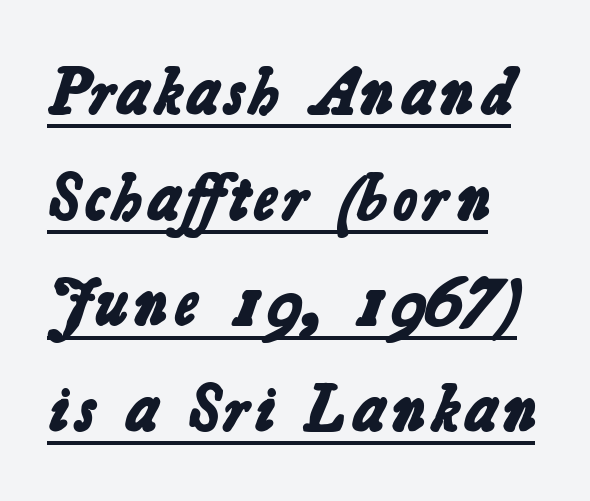
The image shows 66 px bold sans-serif type; set left-aligned, normal line spacing (1.6x), normal letter spacing, underlined; low stroke contrast and a medium x-height.
